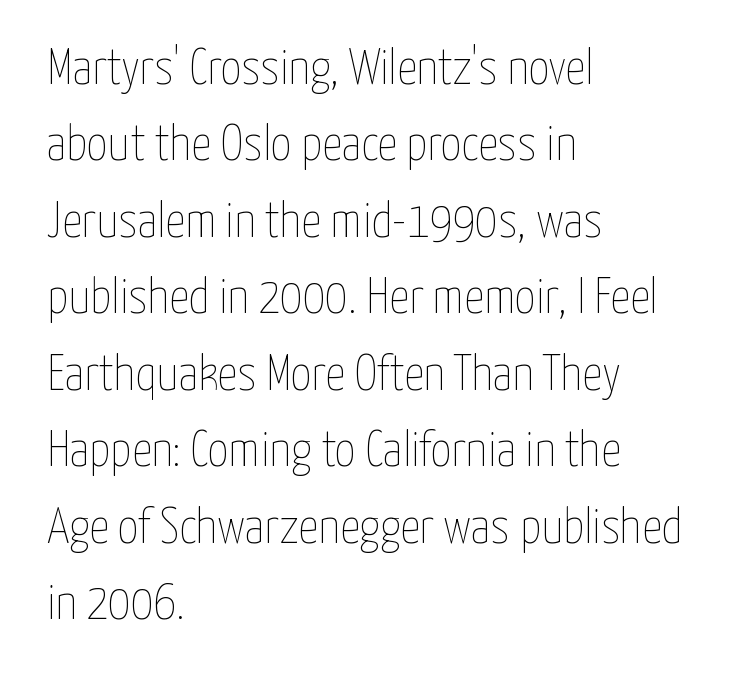
Q: Is the text bold? A: No.
Q: Is the text italic (slanted)? A: No, it is upright.
Q: Is the text underlined? A: No.
Q: How is the paragraph aligned? A: Left-aligned.
Q: Is the spacing between letters normal or unusually wide? A: Normal.
Q: Is the spacing between lines tight, normal or loose? A: Normal.
Q: Width (condensed, normal, or wide)? A: Condensed.
Q: Stroke contrast? A: Low.
Q: x-height? A: Medium.
Q: Monospaced? A: No.
